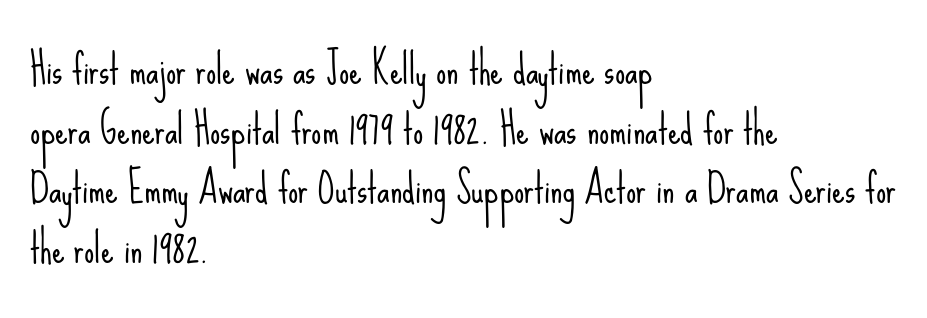
{"serif": "no", "italic": "no", "bold": "no", "weight": "light", "width": "condensed", "stroke_contrast": "low", "x_height": "small", "monospaced": "no", "underline": "no", "align": "left", "line_spacing": "normal", "line_spacing_ratio": 1.49, "letter_spacing": "normal", "letter_spacing_em": 0.0, "glyph_px": 40}
